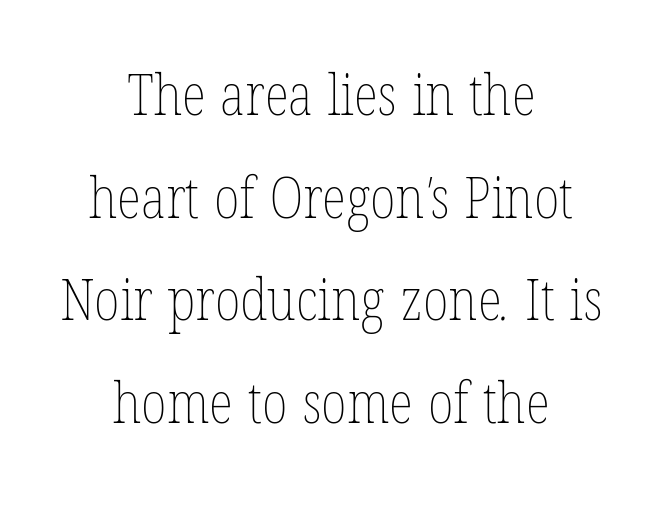
Q: Is the text bold? A: No.
Q: Is the text underlined? A: No.
Q: How is the paragraph aligned? A: Centered.
Q: Is the spacing between letters normal or unusually wide? A: Normal.
Q: Width (condensed, normal, or wide)? A: Condensed.
Q: Stroke contrast? A: Low.
Q: x-height? A: Medium.
Q: Monospaced? A: No.
